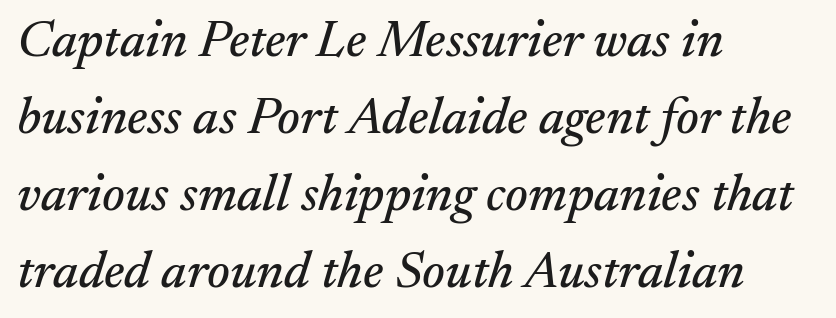
The image shows 52 px serif type, italic (leaning right); set left-aligned, normal line spacing (1.48x), normal letter spacing, not underlined; medium stroke contrast and a small x-height.
